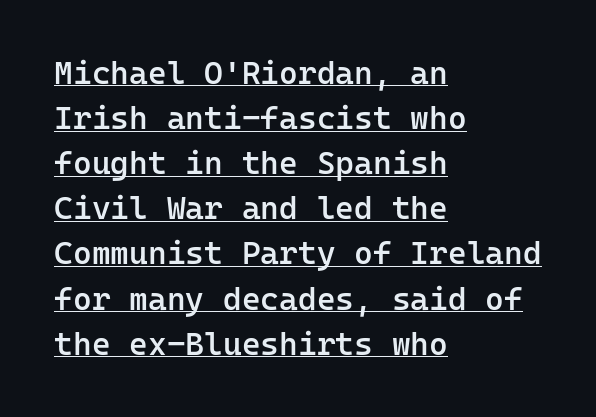
{"serif": "no", "italic": "no", "bold": "semi", "weight": "semibold", "width": "normal", "stroke_contrast": "low", "x_height": "medium", "monospaced": "yes", "underline": "yes", "align": "left", "line_spacing": "normal", "line_spacing_ratio": 1.41, "letter_spacing": "normal", "letter_spacing_em": 0.0, "glyph_px": 32}
